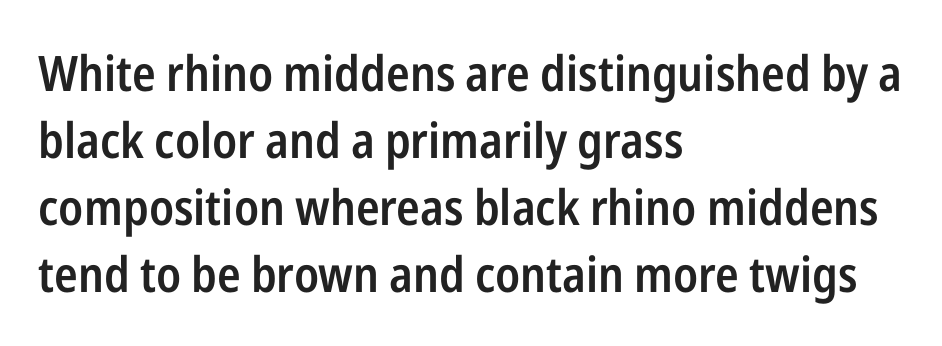
Layout note: lines flush left. A fair bit of extra ink — the face is semibold, not bold. Typographically, this falls in the sans-serif category. The lines sit at an ordinary, default distance from one another. There is no visible air inserted between adjacent glyphs. Nobody drew a line under any word here.
